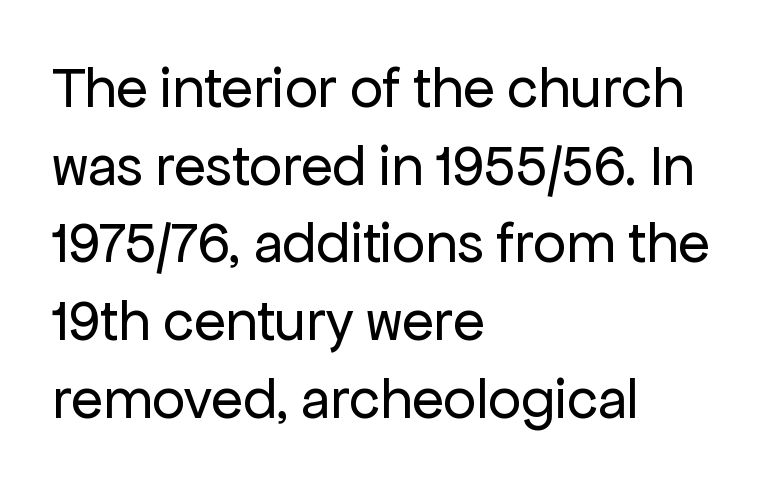
The image shows 58 px regular-weight sans-serif type, upright; set left-aligned, normal line spacing (1.34x), normal letter spacing, not underlined; low stroke contrast and a medium x-height.
